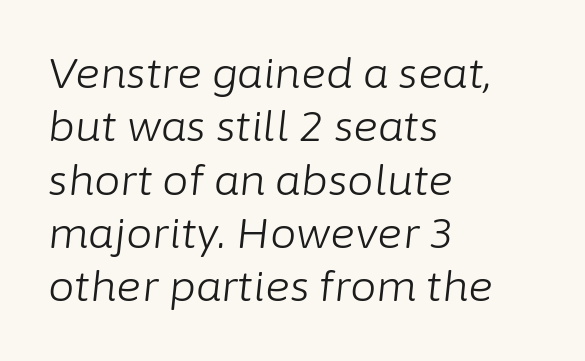
{"italic": "yes", "lean": "right", "slant_degrees": 6, "bold": "no", "weight": "light", "width": "normal", "stroke_contrast": "low", "x_height": "medium", "monospaced": "no", "underline": "no", "align": "left", "line_spacing": "normal", "line_spacing_ratio": 1.27, "letter_spacing": "normal", "letter_spacing_em": 0.0, "glyph_px": 42}
